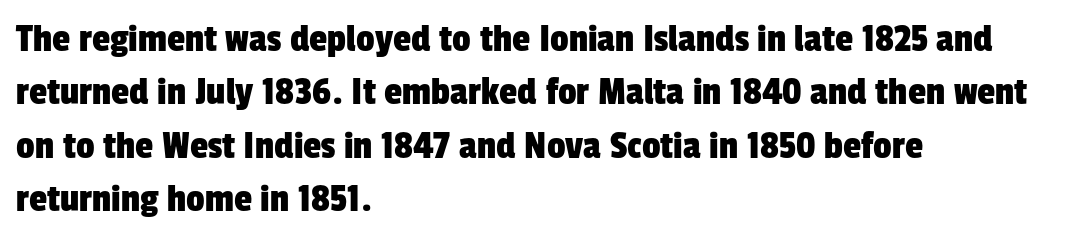
One glance says typical: line gaps are just what's usual. Varying glyph widths throughout — classic text-font behaviour. The typeface chosen for these lines omits serifs. The passage shown is not underscored anywhere.
